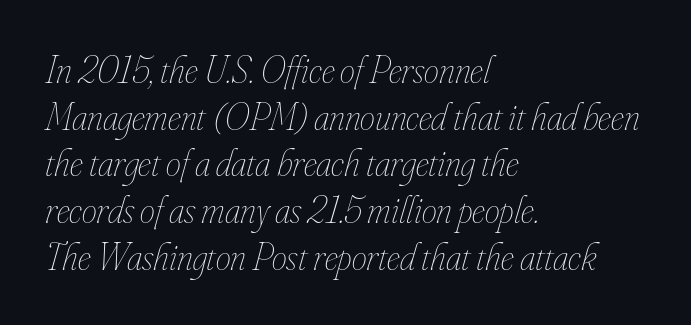
The glyphs are unaccompanied by any horizontal stroke below them. Each line starts at the same left margin while the right side varies. Ink coverage per letter is moderate at most. These lines are rendered in a variable-pitch font.
